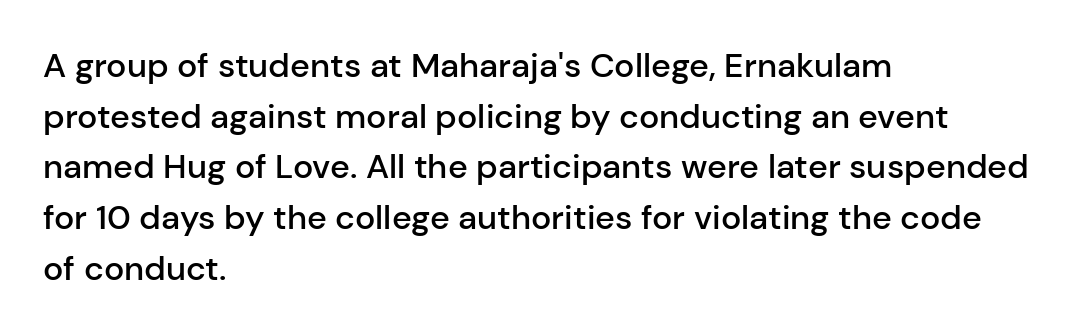
The image shows 34 px semibold sans-serif type, upright; set left-aligned, normal line spacing (1.49x), normal letter spacing, not underlined; low stroke contrast and a medium x-height.
